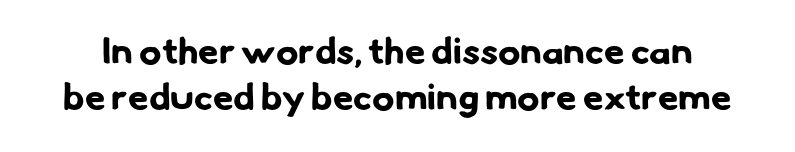
{"serif": "no", "bold": "yes", "weight": "bold", "width": "normal", "stroke_contrast": "low", "x_height": "small", "monospaced": "no", "underline": "no", "line_spacing_ratio": 1.24, "letter_spacing": "normal", "letter_spacing_em": 0.0, "glyph_px": 37}
